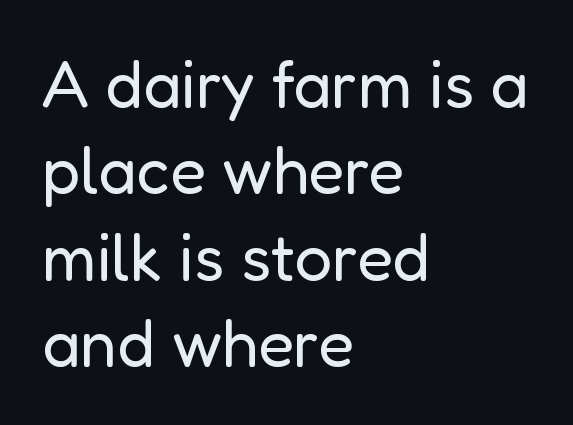
Q: Is the text bold? A: No.
Q: Is the text italic (slanted)? A: No, it is upright.
Q: Is the typeface a serif or a sans-serif typeface? A: Sans-serif.
Q: Is the text underlined? A: No.
Q: How is the paragraph aligned? A: Left-aligned.
Q: Is the spacing between letters normal or unusually wide? A: Normal.
Q: Is the spacing between lines tight, normal or loose? A: Normal.
Q: Width (condensed, normal, or wide)? A: Normal.
Q: Stroke contrast? A: Low.
Q: x-height? A: Medium.
Q: Monospaced? A: No.
